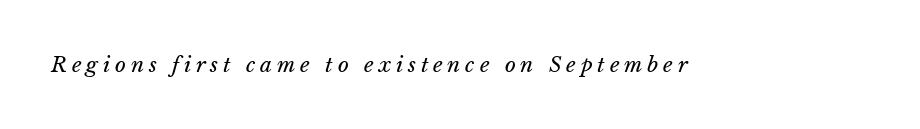
{"italic": "yes", "lean": "right", "slant_degrees": 15, "bold": "no", "underline": "no", "letter_spacing": "wide", "letter_spacing_em": 0.23, "glyph_px": 21}
